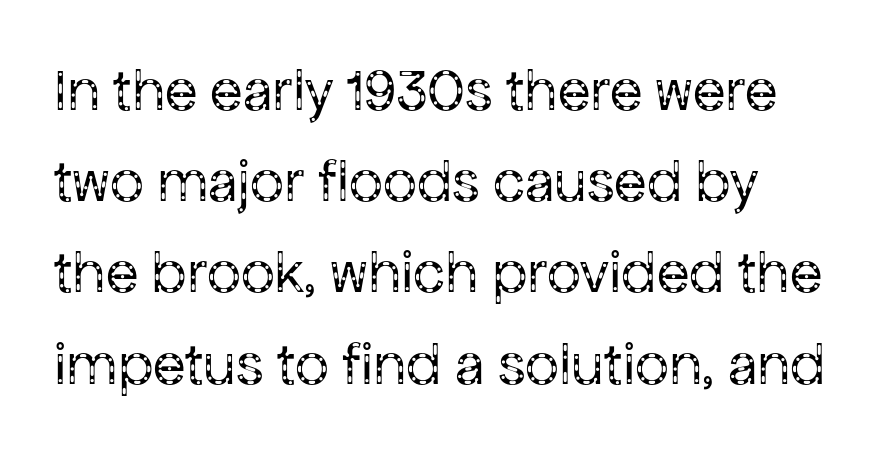
The image shows 60 px regular-weight sans-serif type, upright; set normal line spacing (1.52x), normal letter spacing, not underlined; low stroke contrast and a medium x-height.
